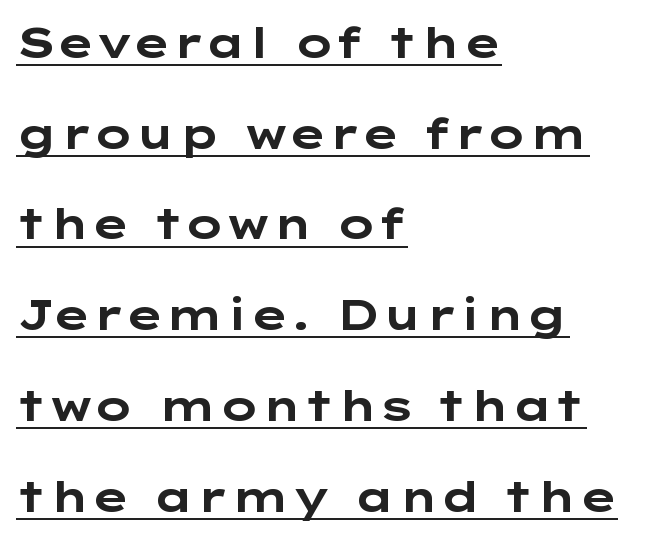
Q: Is the text bold? A: Yes.
Q: Is the text italic (slanted)? A: No, it is upright.
Q: Is the typeface a serif or a sans-serif typeface? A: Sans-serif.
Q: Is the text underlined? A: Yes.
Q: How is the paragraph aligned? A: Left-aligned.
Q: Is the spacing between letters normal or unusually wide? A: Normal.
Q: Is the spacing between lines tight, normal or loose? A: Loose.
Q: Width (condensed, normal, or wide)? A: Wide.
Q: Stroke contrast? A: Low.
Q: x-height? A: Medium.
